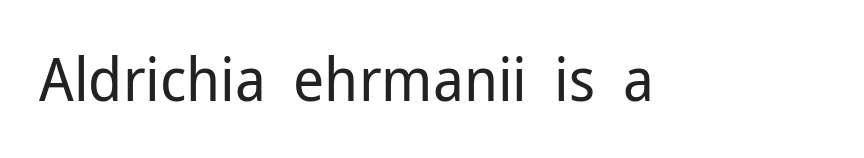
Q: Is the text bold? A: No.
Q: Is the text italic (slanted)? A: No, it is upright.
Q: Is the typeface a serif or a sans-serif typeface? A: Sans-serif.
Q: Is the text underlined? A: No.
Q: Is the spacing between letters normal or unusually wide? A: Normal.
Q: Width (condensed, normal, or wide)? A: Normal.
Q: Stroke contrast? A: Low.
Q: x-height? A: Medium.
Q: Monospaced? A: No.
